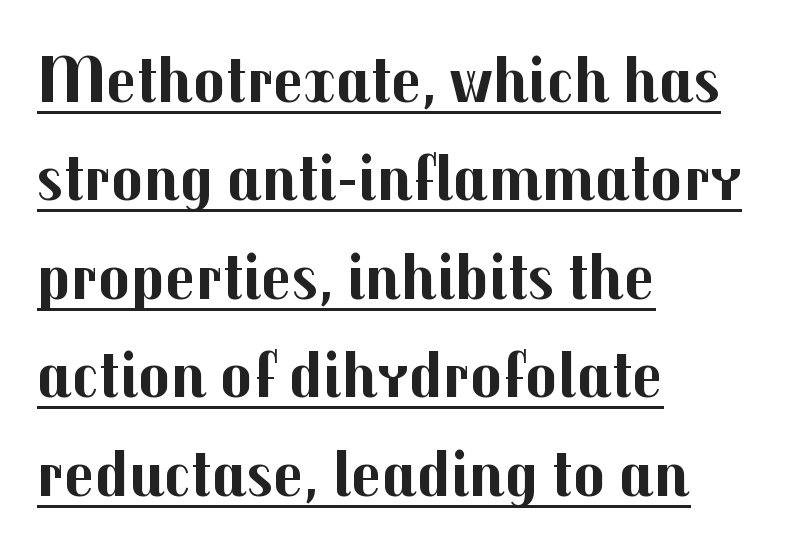
{"serif": "no", "italic": "no", "bold": "yes", "weight": "bold", "width": "normal", "stroke_contrast": "medium", "x_height": "medium", "monospaced": "no", "underline": "yes", "align": "left", "line_spacing": "normal", "line_spacing_ratio": 1.47, "letter_spacing": "normal", "letter_spacing_em": 0.0, "glyph_px": 67}
